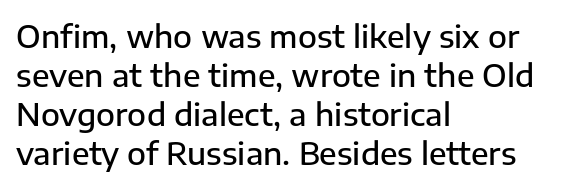
Q: Is the text bold? A: Semi-bold.
Q: Is the text italic (slanted)? A: No, it is upright.
Q: Is the typeface a serif or a sans-serif typeface? A: Sans-serif.
Q: Is the text underlined? A: No.
Q: How is the paragraph aligned? A: Left-aligned.
Q: Is the spacing between letters normal or unusually wide? A: Normal.
Q: Is the spacing between lines tight, normal or loose? A: Normal.
Q: Width (condensed, normal, or wide)? A: Normal.
Q: Stroke contrast? A: Low.
Q: x-height? A: Medium.
Q: Monospaced? A: No.
